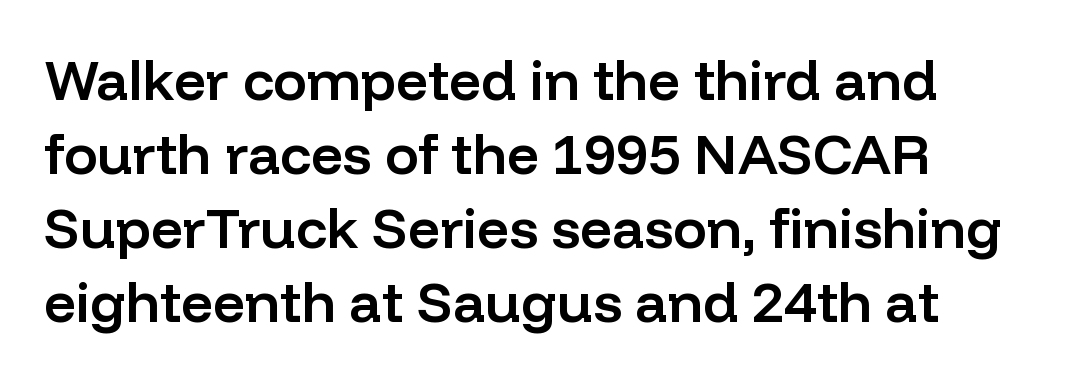
The typesetting leans somewhat heavy: a semibold. Unmarked baselines from the first word to the last. Character widths vary here, with narrow letters taking less room than wide ones. The rendering anchors every line to the left-hand side. Does the type have serifs? No, each stem ends abruptly.
